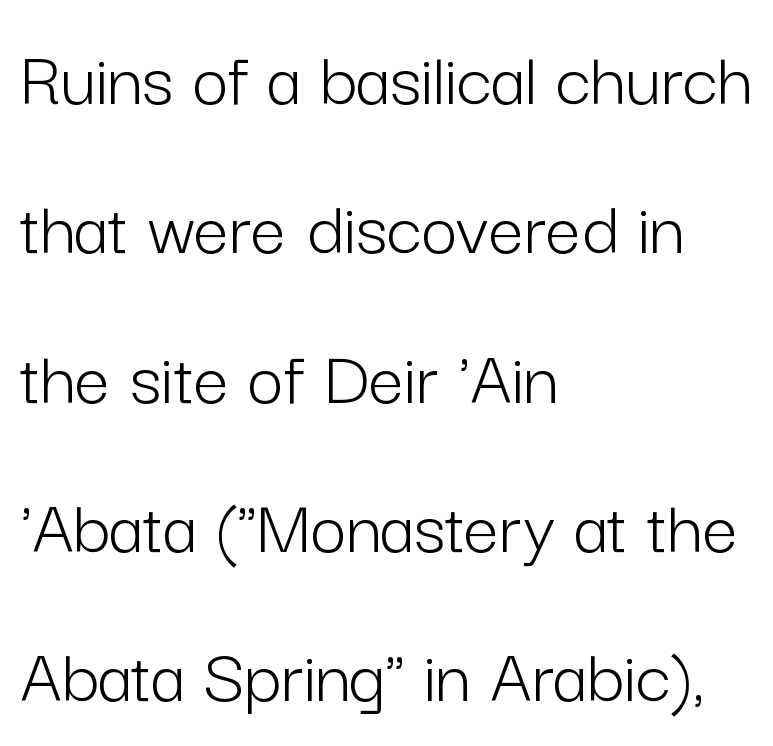
The image shows 79 px light sans-serif type, upright; set left-aligned, line spacing 1.89x, normal letter spacing, not underlined; low stroke contrast and a medium x-height.
